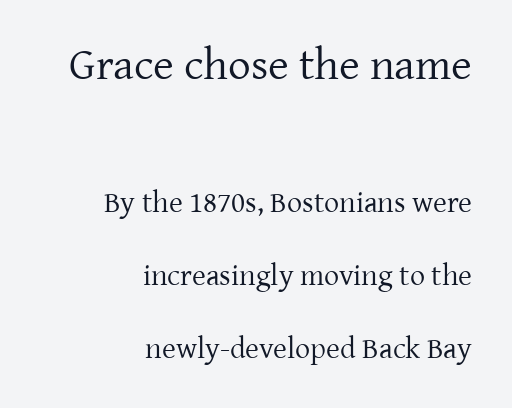
{"serif": "yes", "italic": "no", "bold": "no", "weight": "regular", "width": "normal", "stroke_contrast": "low", "x_height": "medium", "monospaced": "no", "underline": "no", "align": "right", "line_spacing": "loose", "line_spacing_ratio": 2.44, "letter_spacing": "normal", "letter_spacing_em": 0.0, "larger_block": "first", "size_ratio": 1.5, "glyph_px": 45}
